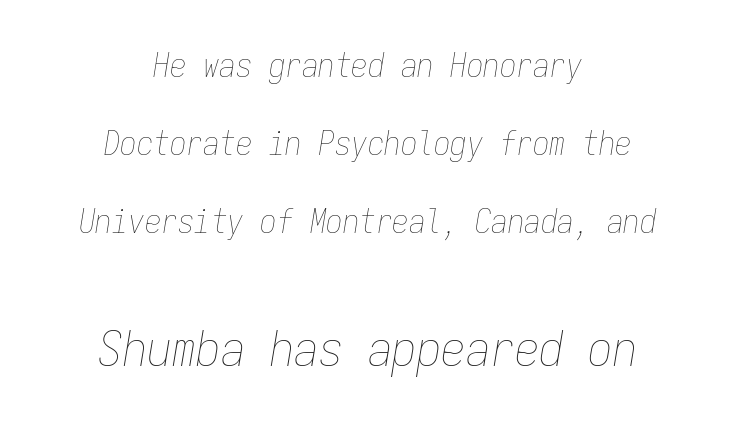
Letter spacing: default. Students, observe: this is what heavily led, spacious text looks like. The typography opts for an oblique posture over an upright one. Nothing heavy about these letters — not bold at all. The space directly below the letters is spotless.
